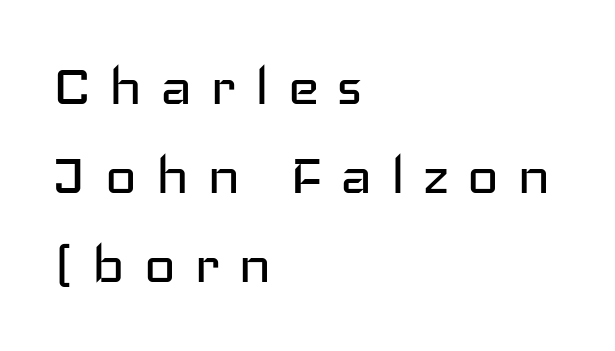
Looks like regular typesetting: each glyph gets only the width it needs. The letters carry no serifs — their stems end cleanly without finishing strokes. Display-style spreading of the glyphs; the letterfit is very open. Vertical spacing — default.
